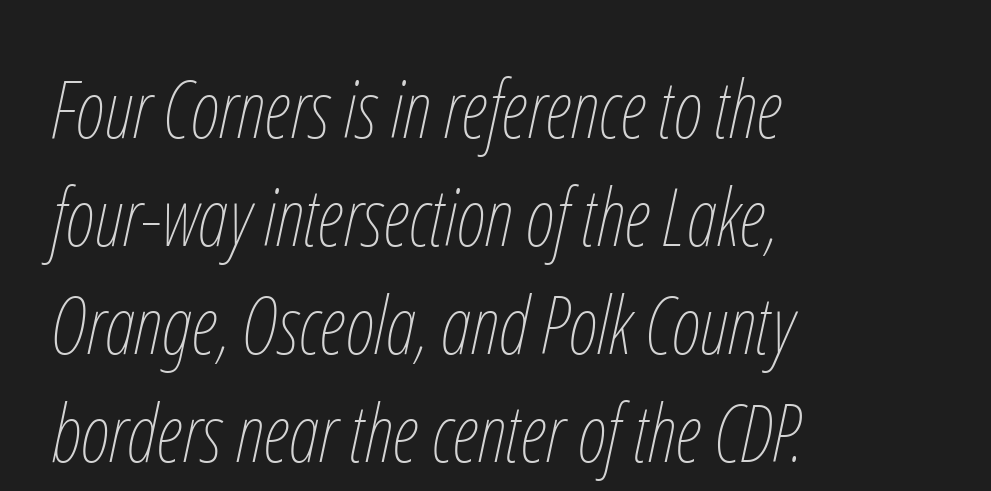
{"italic": "yes", "lean": "right", "slant_degrees": 12, "bold": "no", "weight": "thin", "width": "condensed", "stroke_contrast": "low", "x_height": "medium", "monospaced": "no", "underline": "no", "align": "left", "line_spacing": "normal", "line_spacing_ratio": 1.35, "letter_spacing": "normal", "letter_spacing_em": 0.0, "glyph_px": 80}
